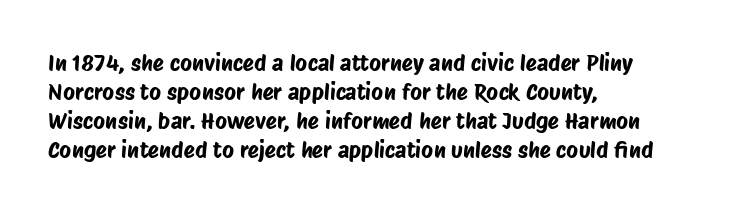
{"underline": "no", "align": "left", "line_spacing": "normal", "line_spacing_ratio": 1.26, "letter_spacing": "normal", "letter_spacing_em": 0.0, "glyph_px": 23}
